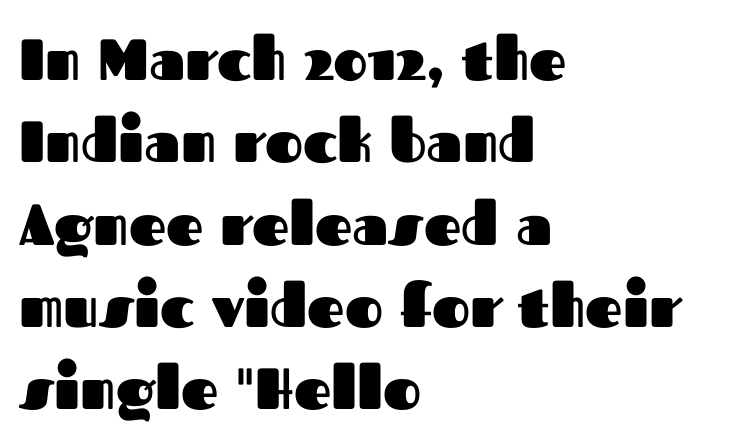
Horizontal bands of white between lines are of average thickness. Summary of weight: heavy, a full bold. Layout note: lines flush left. Each letter keeps its own natural width here, so spacing adapts to shape.
